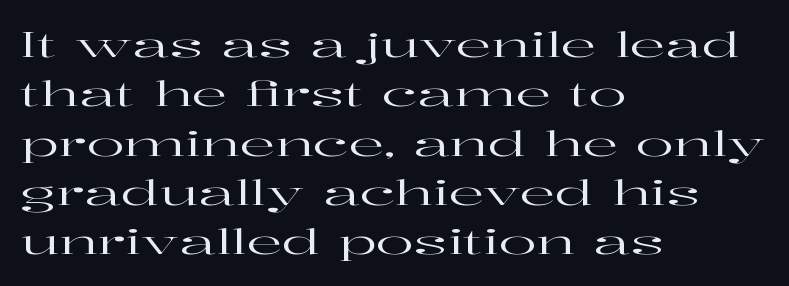
{"serif": "yes", "italic": "no", "width": "wide", "stroke_contrast": "high", "x_height": "medium", "monospaced": "no", "underline": "no", "align": "left", "line_spacing": "normal", "line_spacing_ratio": 1.41, "letter_spacing": "normal", "letter_spacing_em": 0.0, "glyph_px": 35}
